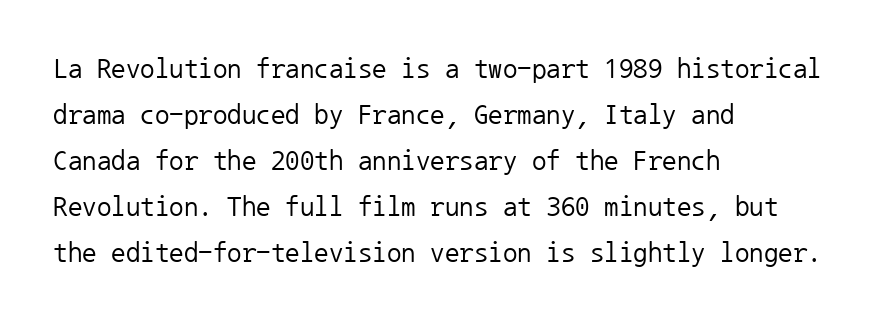
A clean baseline with only descenders dipping below it. Monospaced: the letters line up in strict vertical columns. No feet cap the strokes, marking this as sans-serif type. Observe the ordinary spacing: letters are neighbours, not strangers. Each new line begins a customary step beneath the previous one. Nope, not italic — everything's standing straight.
